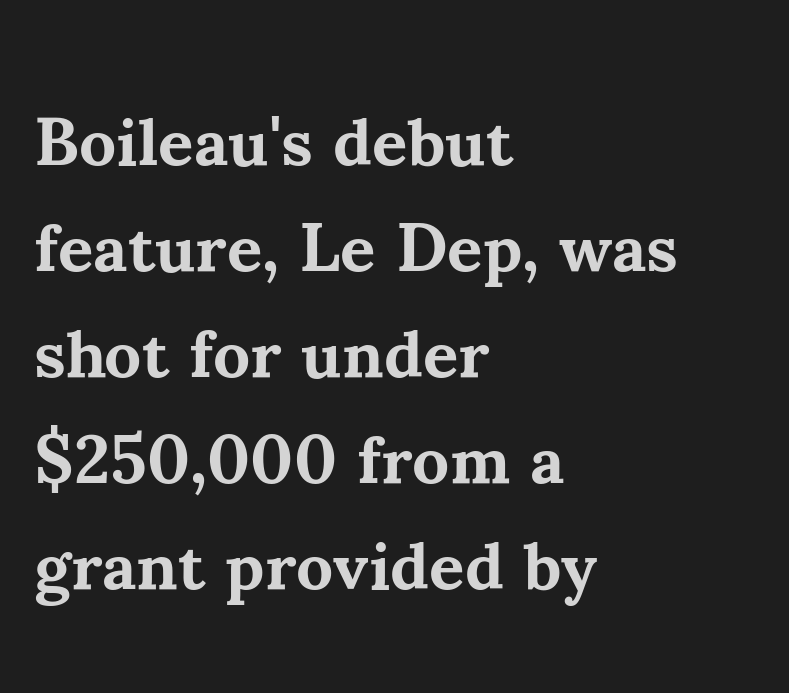
Descender tails drop into unmarked territory. Each letter keeps its own natural width here, so spacing adapts to shape. This is roman type, the default non-slanted kind. Vertical spacing — default.
